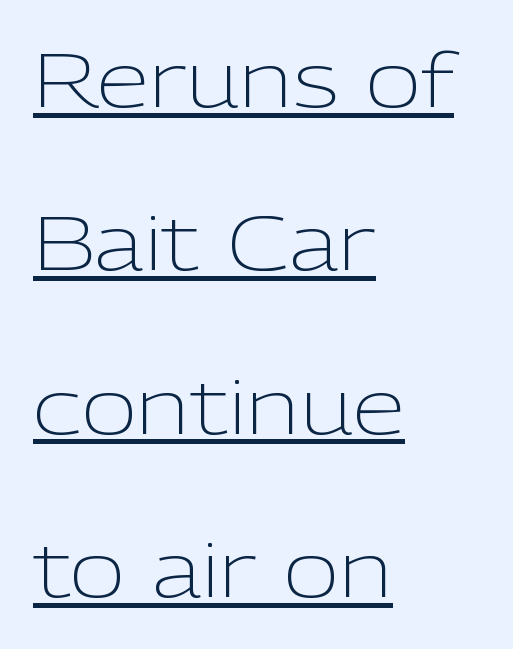
The image shows 76 px light sans-serif type, upright; set left-aligned, loose line spacing (2.15x), normal letter spacing, underlined; low stroke contrast and a medium x-height.
